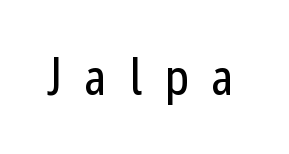
{"serif": "no", "italic": "no", "bold": "no", "weight": "regular", "width": "condensed", "stroke_contrast": "low", "x_height": "medium", "monospaced": "no", "underline": "no", "letter_spacing": "wide", "letter_spacing_em": 0.42, "glyph_px": 52}
